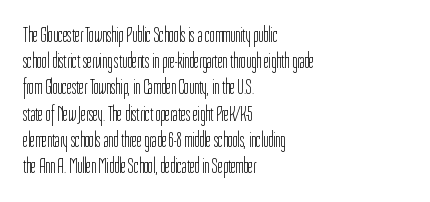
{"italic": "no", "bold": "no", "underline": "no", "align": "left", "line_spacing": "normal", "line_spacing_ratio": 1.25, "letter_spacing": "normal", "letter_spacing_em": 0.0, "glyph_px": 21}
